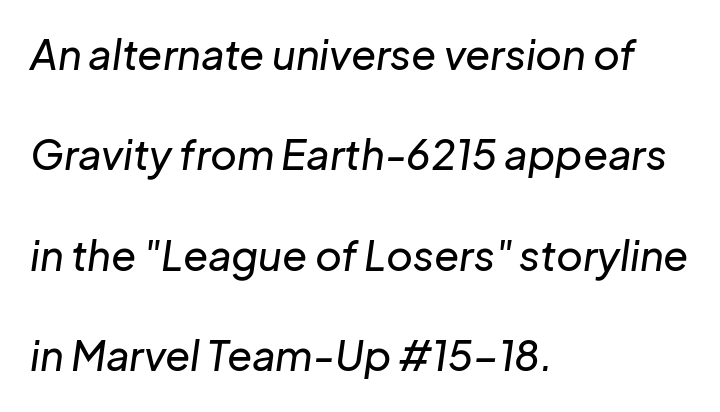
Is the block centered? No — it sits flush against the left margin. Caption: standard tracking, unaltered. Interline gaps are noticeably wide in this sample. Spacing verdict: proportional, widths tailored to each character.
